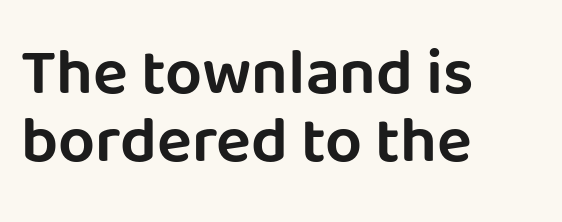
Q: Is the text italic (slanted)? A: No, it is upright.
Q: Is the typeface a serif or a sans-serif typeface? A: Sans-serif.
Q: Is the text underlined? A: No.
Q: How is the paragraph aligned? A: Left-aligned.
Q: Is the spacing between letters normal or unusually wide? A: Normal.
Q: Is the spacing between lines tight, normal or loose? A: Tight.
Q: Width (condensed, normal, or wide)? A: Normal.
Q: Stroke contrast? A: Low.
Q: x-height? A: Large.
Q: Monospaced? A: No.
